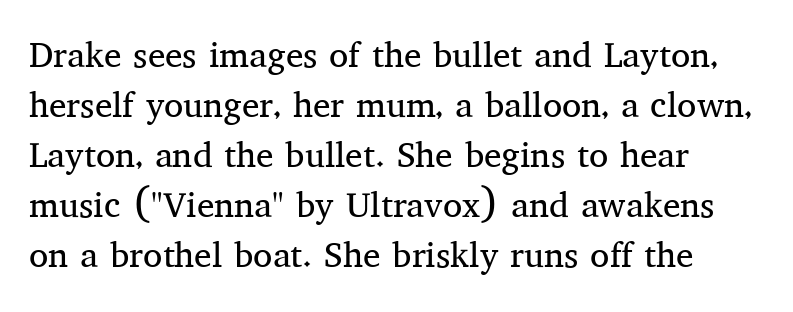
Q: Is the text bold? A: No.
Q: Is the text italic (slanted)? A: No, it is upright.
Q: Is the typeface a serif or a sans-serif typeface? A: Serif.
Q: Is the text underlined? A: No.
Q: How is the paragraph aligned? A: Left-aligned.
Q: Is the spacing between letters normal or unusually wide? A: Normal.
Q: Is the spacing between lines tight, normal or loose? A: Normal.
Q: Width (condensed, normal, or wide)? A: Normal.
Q: Stroke contrast? A: Medium.
Q: x-height? A: Medium.
Q: Monospaced? A: No.
